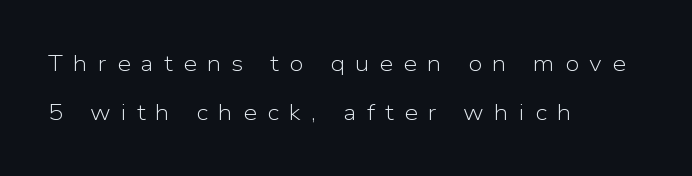
No italicization has been applied; the sample stays upright. A bare baseline throughout the passage. Students, note that the glyphs here are deliberately spaced far apart. Vertically, the passage feels expansive, rows floating well apart. If you drew a ruler down the left edge, every line would touch it.
